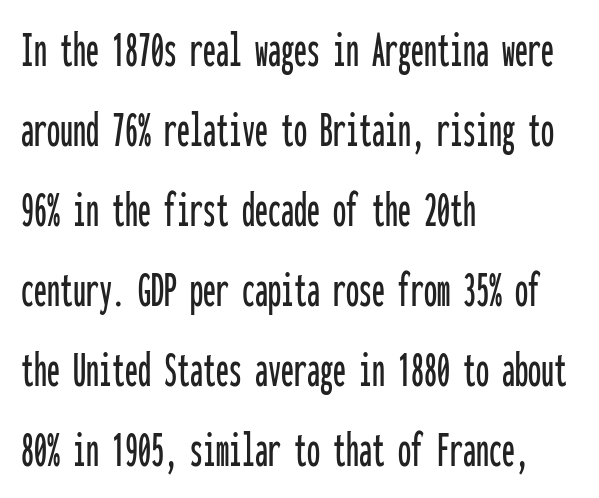
Q: Is the text italic (slanted)? A: No, it is upright.
Q: Is the typeface a serif or a sans-serif typeface? A: Sans-serif.
Q: Is the text underlined? A: No.
Q: How is the paragraph aligned? A: Left-aligned.
Q: Is the spacing between letters normal or unusually wide? A: Normal.
Q: Is the spacing between lines tight, normal or loose? A: Normal.
Q: Width (condensed, normal, or wide)? A: Condensed.
Q: Stroke contrast? A: Low.
Q: x-height? A: Medium.
Q: Monospaced? A: Yes.
